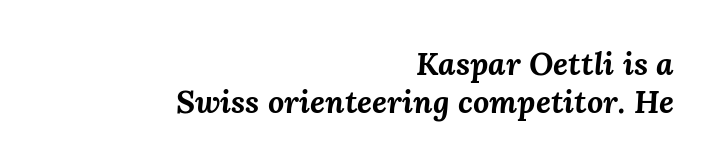
The image shows 32 px bold type, italic (leaning right); set right-aligned, line spacing 1.19x, normal letter spacing, not underlined; medium stroke contrast and a medium x-height.
